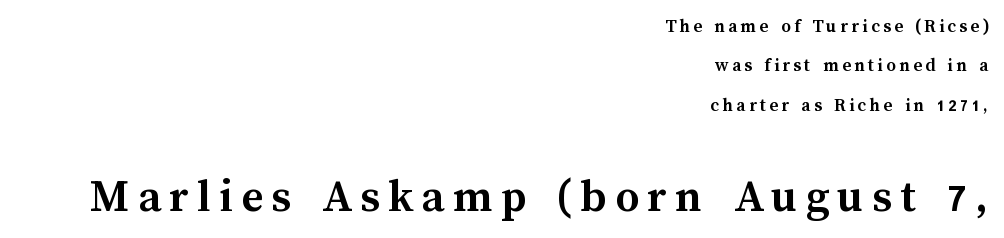
{"italic": "no", "bold": "yes", "weight": "semibold", "width": "normal", "stroke_contrast": "medium", "x_height": "medium", "monospaced": "no", "underline": "no", "align": "right", "line_spacing": "loose", "line_spacing_ratio": 2.07, "larger_block": "second", "size_ratio": 2.53, "glyph_px": 48}
